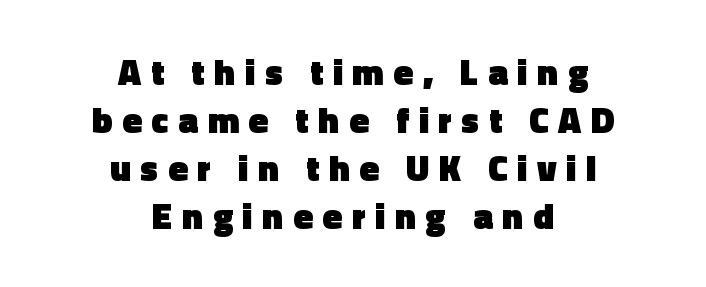
Q: Is the text bold? A: Yes.
Q: Is the text italic (slanted)? A: No, it is upright.
Q: Is the typeface a serif or a sans-serif typeface? A: Sans-serif.
Q: Is the text underlined? A: No.
Q: How is the paragraph aligned? A: Centered.
Q: Is the spacing between letters normal or unusually wide? A: Unusually wide.
Q: Is the spacing between lines tight, normal or loose? A: Normal.
Q: Width (condensed, normal, or wide)? A: Normal.
Q: x-height? A: Medium.
Q: Monospaced? A: No.
